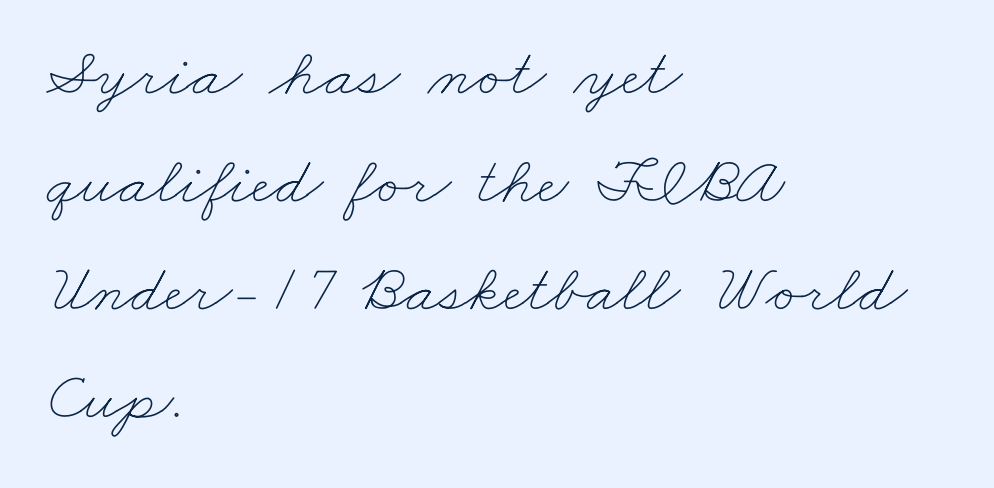
{"bold": "no", "weight": "thin", "width": "wide", "stroke_contrast": "low", "x_height": "small", "monospaced": "no", "underline": "no", "align": "left", "line_spacing": "normal", "line_spacing_ratio": 1.59, "letter_spacing": "normal", "letter_spacing_em": 0.0, "glyph_px": 68}
